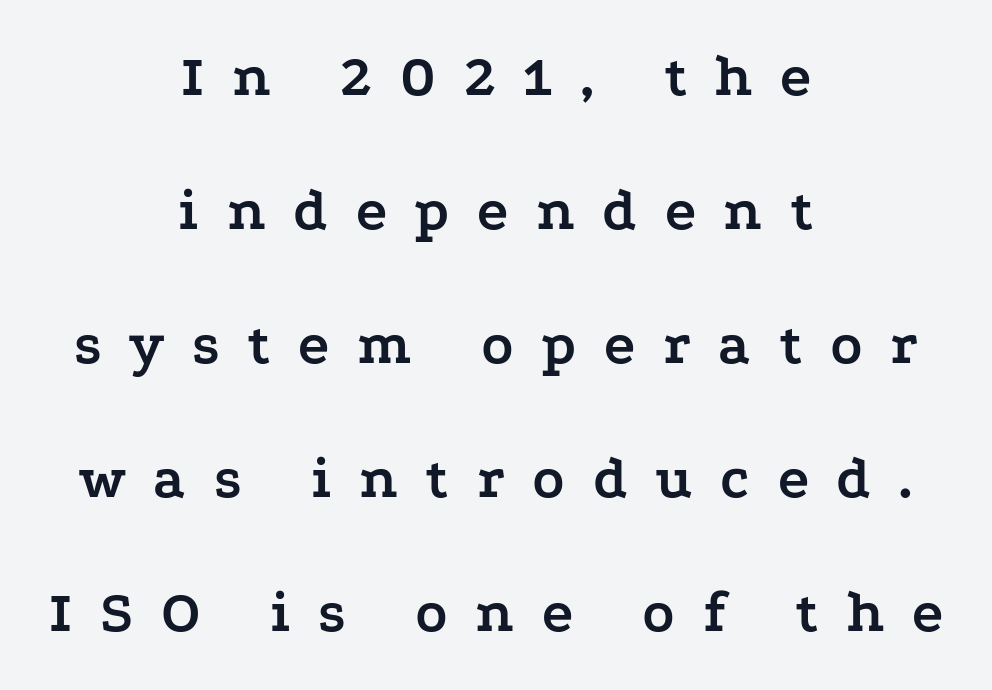
The image shows 59 px semibold, wide serif type, upright; set centered, loose line spacing (2.27x), unusually wide letter spacing (+0.47 em), not underlined; low stroke contrast and a medium x-height.
